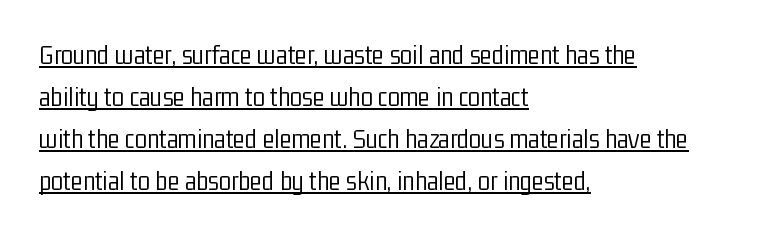
{"serif": "no", "italic": "no", "bold": "no", "weight": "light", "width": "condensed", "stroke_contrast": "low", "x_height": "medium", "monospaced": "no", "underline": "yes", "align": "left", "line_spacing": "normal", "line_spacing_ratio": 1.5, "letter_spacing": "normal", "letter_spacing_em": 0.0, "glyph_px": 28}
